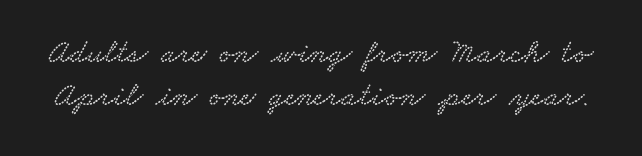
{"serif": "yes", "width": "wide", "stroke_contrast": "low", "x_height": "small", "monospaced": "no", "underline": "no", "line_spacing": "normal", "line_spacing_ratio": 1.31, "letter_spacing": "normal", "letter_spacing_em": 0.0, "glyph_px": 33}
